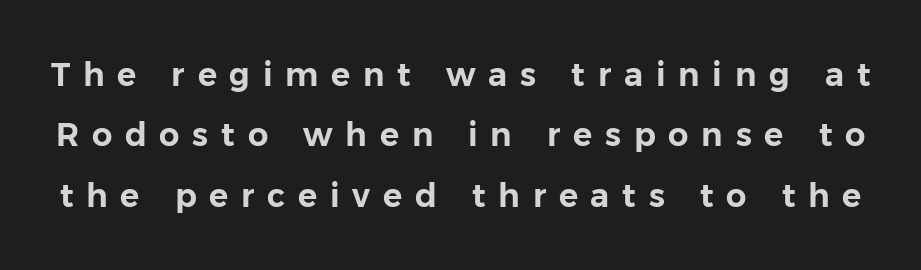
The image shows 32 px sans-serif type, upright; set line spacing 1.89x, unusually wide letter spacing (+0.4 em), not underlined; low stroke contrast and a medium x-height.
